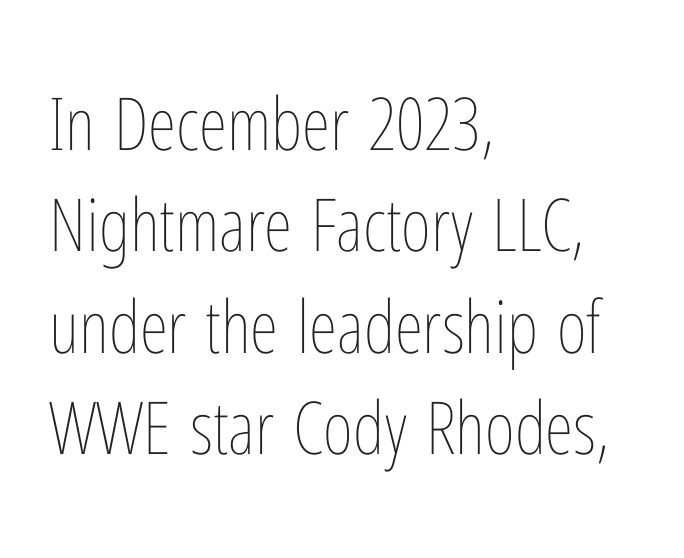
Weight class: somewhere from thin through regular. Rule under the text: the space is simply empty. Successive baselines arrive at the customary interval. Notice how the passage keeps a crisp vertical edge on the left only. Looks like regular typesetting: each glyph gets only the width it needs.
